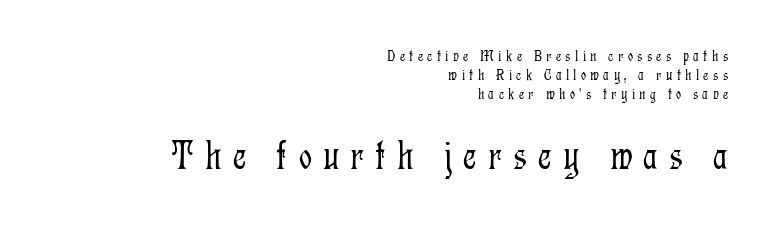
The image shows 41 px light, condensed serif type, upright; set right-aligned, line spacing 1.18x, unusually wide letter spacing (+0.27 em), not underlined; the second (bottom) block is 2.56x larger; low stroke contrast and a medium x-height.
